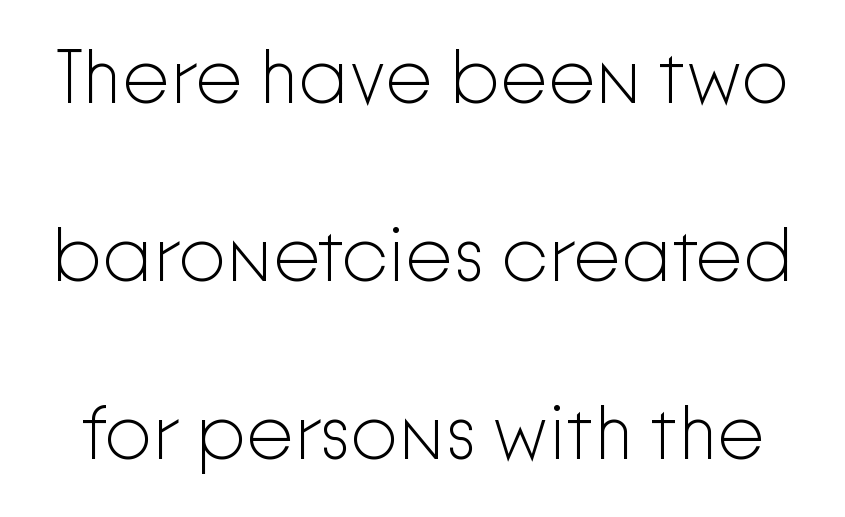
The image shows 76 px light sans-serif type, upright; set loose line spacing (2.34x), normal letter spacing, not underlined; low stroke contrast and a medium x-height.
